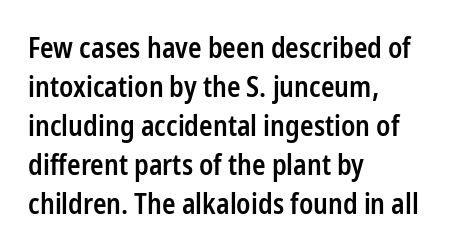
The image shows 28 px semibold, condensed sans-serif type, upright; set left-aligned, normal line spacing (1.39x), normal letter spacing, not underlined; low stroke contrast and a medium x-height.
